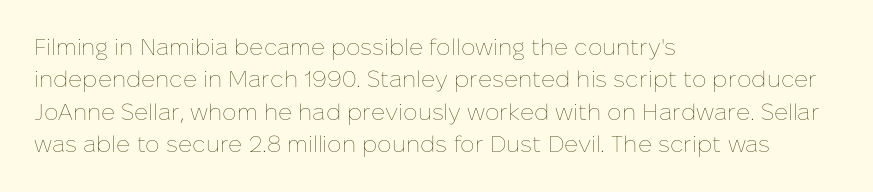
The image shows 23 px text type, upright; set left-aligned, normal line spacing (1.41x), normal letter spacing, not underlined.
